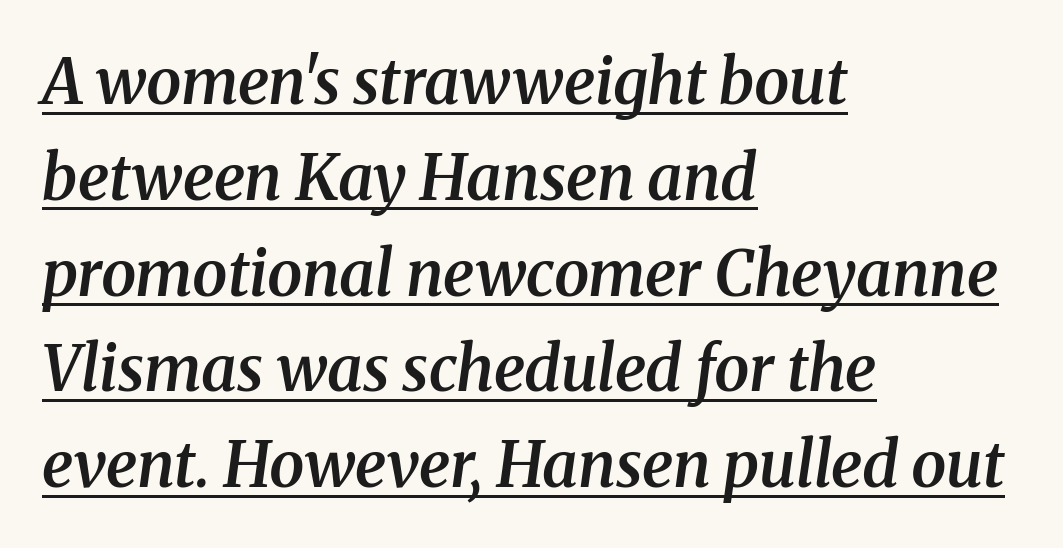
Q: Is the text bold? A: Semi-bold.
Q: Is the text italic (slanted)? A: Yes, it leans right by about 8 degrees.
Q: Is the typeface a serif or a sans-serif typeface? A: Serif.
Q: Is the text underlined? A: Yes.
Q: How is the paragraph aligned? A: Left-aligned.
Q: Is the spacing between letters normal or unusually wide? A: Normal.
Q: Is the spacing between lines tight, normal or loose? A: Normal.
Q: Width (condensed, normal, or wide)? A: Normal.
Q: Stroke contrast? A: Medium.
Q: x-height? A: Medium.
Q: Monospaced? A: No.
